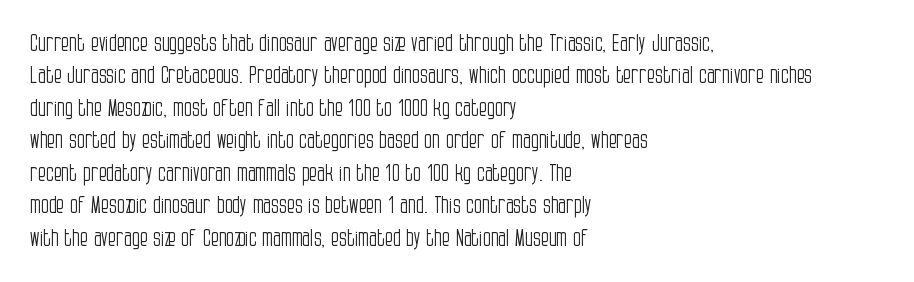
Q: Is the text bold? A: No.
Q: Is the text italic (slanted)? A: No, it is upright.
Q: Is the text underlined? A: No.
Q: How is the paragraph aligned? A: Left-aligned.
Q: Is the spacing between letters normal or unusually wide? A: Normal.
Q: Is the spacing between lines tight, normal or loose? A: Normal.
